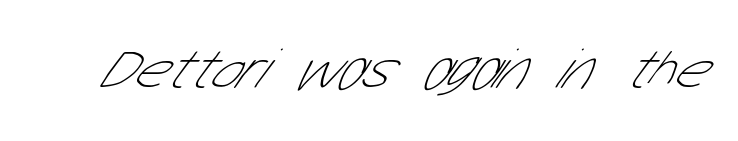
Q: Is the text bold? A: No.
Q: Is the typeface a serif or a sans-serif typeface? A: Sans-serif.
Q: Is the text underlined? A: No.
Q: Is the spacing between letters normal or unusually wide? A: Normal.
Q: Width (condensed, normal, or wide)? A: Condensed.
Q: Stroke contrast? A: Low.
Q: x-height? A: Medium.
Q: Monospaced? A: No.
